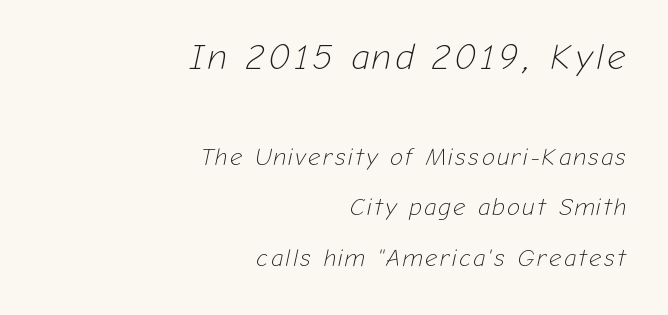
{"italic": "yes", "lean": "right", "slant_degrees": 12, "bold": "no", "weight": "light", "width": "normal", "stroke_contrast": "low", "x_height": "medium", "monospaced": "no", "underline": "no", "align": "right", "line_spacing": "loose", "line_spacing_ratio": 2.11, "larger_block": "first", "size_ratio": 1.5, "glyph_px": 36}
